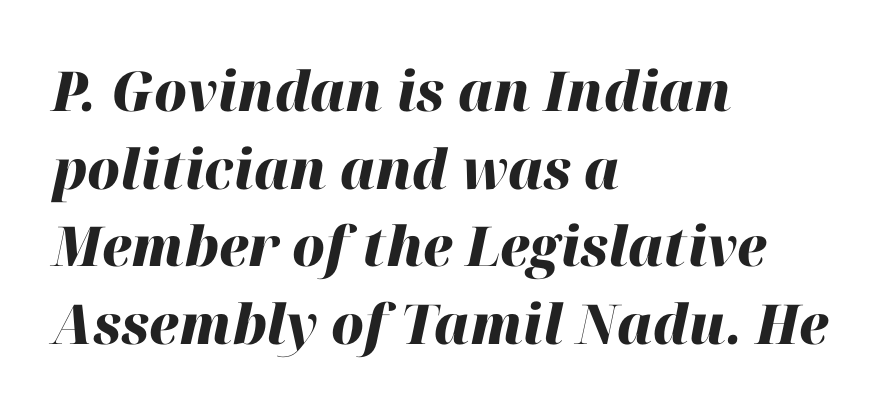
Q: Is the text bold? A: Yes.
Q: Is the text italic (slanted)? A: Yes, it leans right by about 12 degrees.
Q: Is the text underlined? A: No.
Q: How is the paragraph aligned? A: Left-aligned.
Q: Is the spacing between letters normal or unusually wide? A: Normal.
Q: Is the spacing between lines tight, normal or loose? A: Normal.
Q: Width (condensed, normal, or wide)? A: Normal.
Q: Stroke contrast? A: High.
Q: x-height? A: Medium.
Q: Monospaced? A: No.
